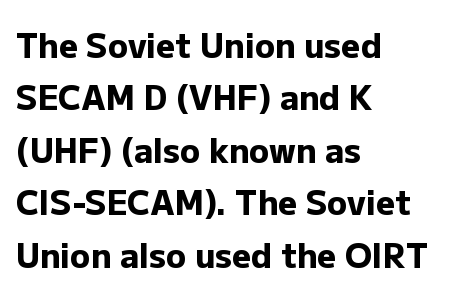
{"serif": "no", "italic": "no", "bold": "yes", "weight": "heavy", "width": "normal", "stroke_contrast": "low", "x_height": "medium", "monospaced": "no", "underline": "no", "align": "left", "line_spacing": "normal", "line_spacing_ratio": 1.59, "letter_spacing": "normal", "letter_spacing_em": 0.0, "glyph_px": 33}
